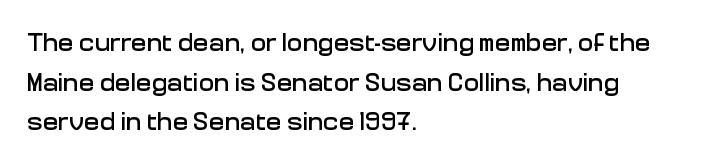
{"italic": "no", "underline": "no", "align": "left", "line_spacing": "normal", "line_spacing_ratio": 1.52, "letter_spacing": "normal", "letter_spacing_em": 0.0, "glyph_px": 26}
